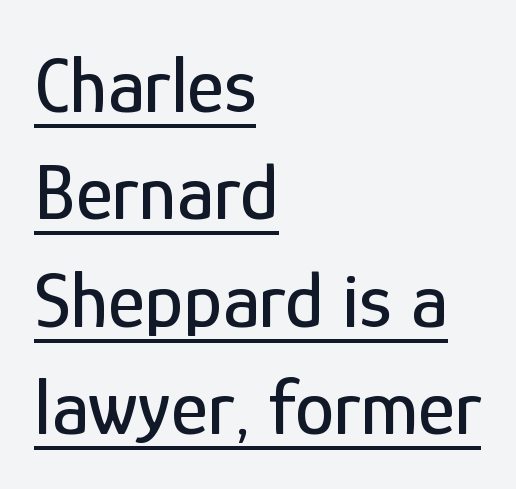
The image shows 79 px condensed sans-serif type, upright; set left-aligned, normal line spacing (1.36x), normal letter spacing, underlined; low stroke contrast and a medium x-height.
